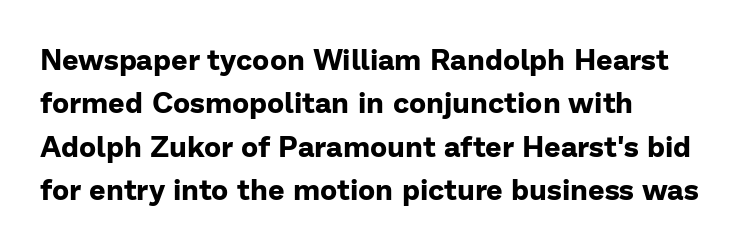
How would I describe the line gaps? Plain and ordinary. This rendering leaves character spacing at its baseline value. Looks like regular typesetting: each glyph gets only the width it needs. The passage shown is typeset with a sans-serif family. A clean baseline with only descenders dipping below it. Weight: bold.
